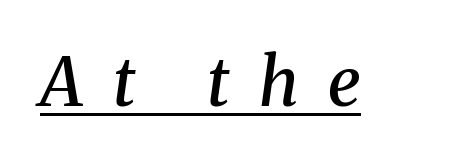
Look at the bottom of the vertical strokes: they flare into serifs here. The face used here is rendered with a markedly widened letterfit. Each letter keeps its own natural width here, so spacing adapts to shape. Would a proofreader flag this as italicized? Yes. The face used here is a semibold: visibly heavier than regular, lighter than bold.
